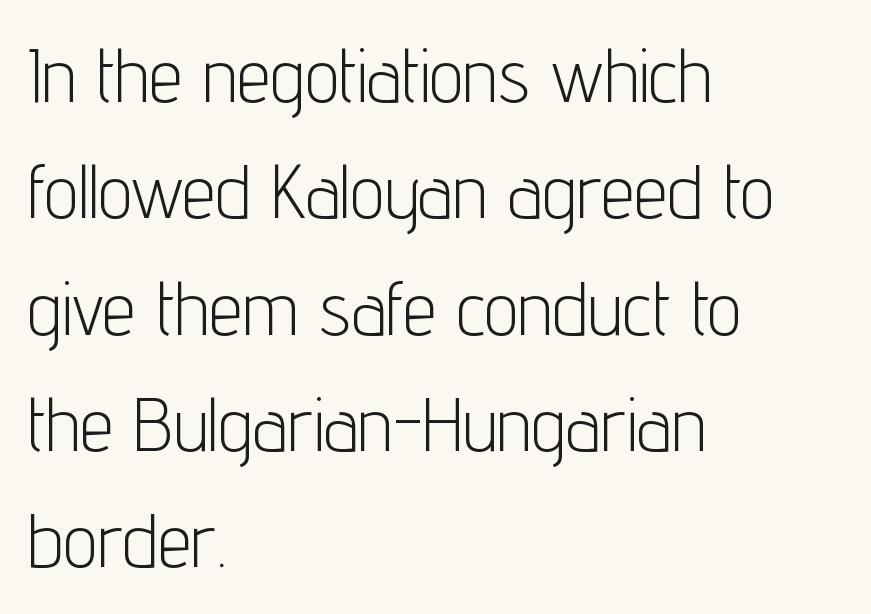
Q: Is the text bold? A: No.
Q: Is the text italic (slanted)? A: No, it is upright.
Q: Is the typeface a serif or a sans-serif typeface? A: Sans-serif.
Q: Is the text underlined? A: No.
Q: How is the paragraph aligned? A: Left-aligned.
Q: Is the spacing between letters normal or unusually wide? A: Normal.
Q: Is the spacing between lines tight, normal or loose? A: Normal.
Q: Width (condensed, normal, or wide)? A: Condensed.
Q: Stroke contrast? A: Low.
Q: x-height? A: Medium.
Q: Monospaced? A: No.
